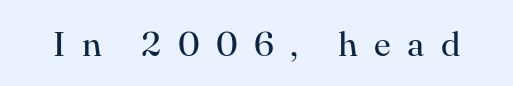
You can tell it's not italic because the verticals are truly vertical. The cut favours lightness, reaching ordinary text weight at its darkest. No word sits above an underline. Spacing between characters has been opened up far beyond the box default. Spacing verdict: proportional, widths tailored to each character. Are there feet on the stems? There are — it's a serif.
